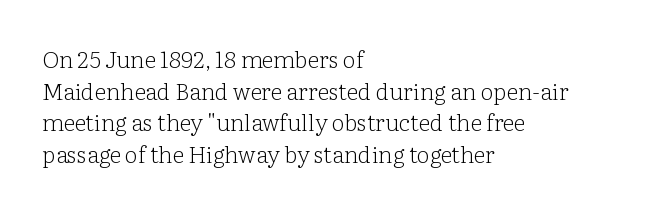
{"italic": "no", "bold": "no", "underline": "no", "align": "left", "line_spacing": "normal", "line_spacing_ratio": 1.38, "letter_spacing": "normal", "letter_spacing_em": 0.0, "glyph_px": 23}
